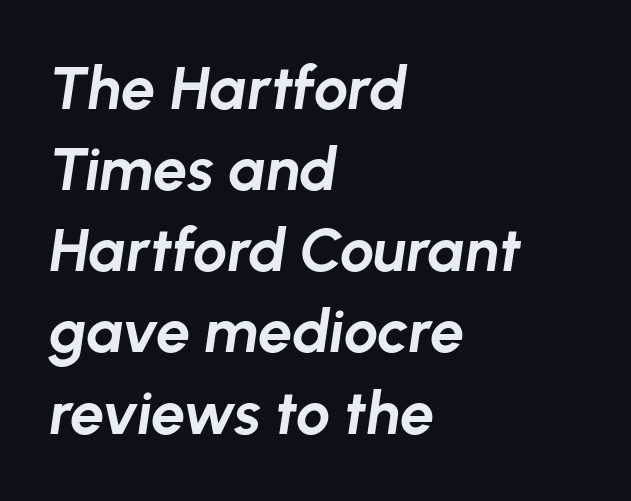
{"italic": "yes", "lean": "right", "slant_degrees": 8, "bold": "yes", "weight": "bold", "width": "normal", "stroke_contrast": "low", "x_height": "medium", "monospaced": "no", "underline": "no", "align": "left", "line_spacing": "normal", "line_spacing_ratio": 1.33, "letter_spacing": "normal", "letter_spacing_em": 0.0, "glyph_px": 61}
